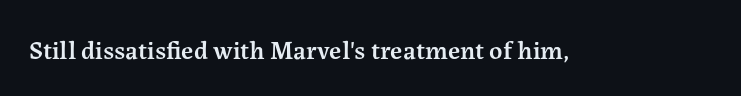
Q: Is the text bold? A: Semi-bold.
Q: Is the text italic (slanted)? A: No, it is upright.
Q: Is the text underlined? A: No.
Q: Is the spacing between letters normal or unusually wide? A: Normal.
